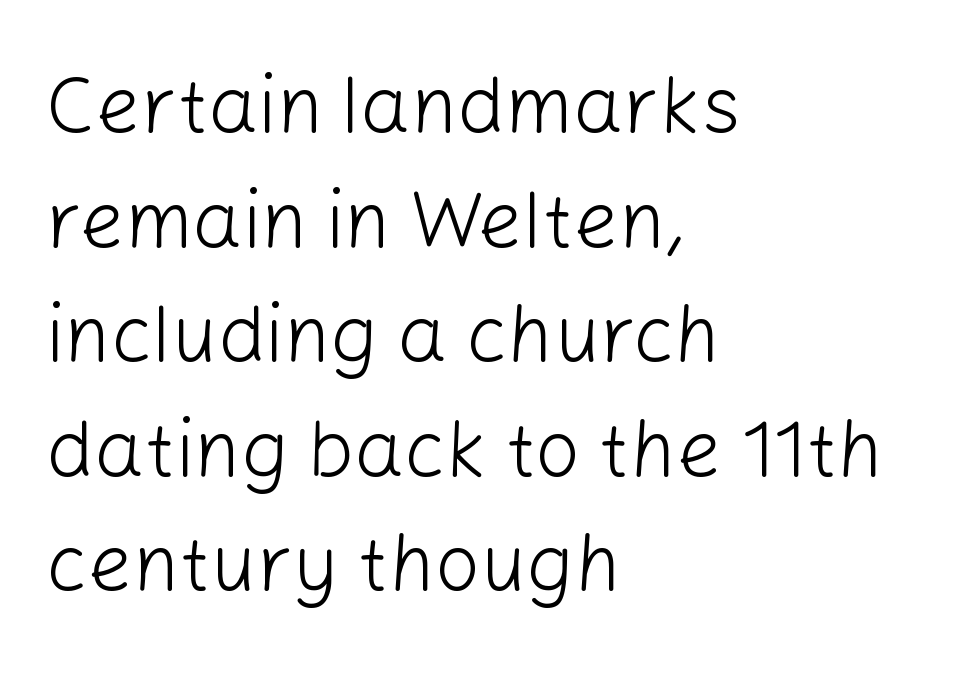
Q: Is the text bold? A: No.
Q: Is the text italic (slanted)? A: No, it is upright.
Q: Is the typeface a serif or a sans-serif typeface? A: Sans-serif.
Q: Is the text underlined? A: No.
Q: How is the paragraph aligned? A: Left-aligned.
Q: Is the spacing between letters normal or unusually wide? A: Normal.
Q: Is the spacing between lines tight, normal or loose? A: Normal.
Q: Width (condensed, normal, or wide)? A: Normal.
Q: Stroke contrast? A: Low.
Q: x-height? A: Medium.
Q: Monospaced? A: No.
